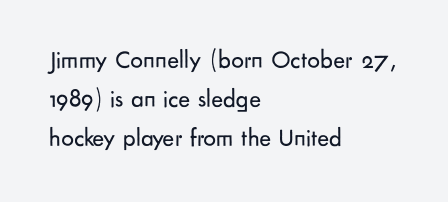
The space between consecutive lines is moderate. In terms of letterspacing, this is plain default setting. This rendering features lettering with no underline. Is the stroke heavy? The answer is a plain regular-or-lighter.
